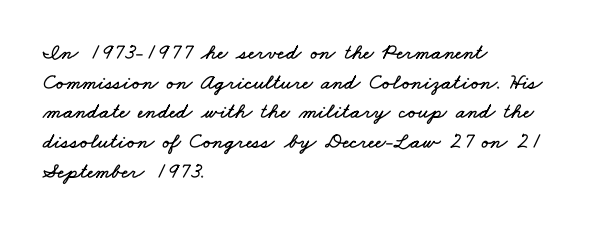
The image shows 22 px text type; set left-aligned, normal line spacing (1.35x), normal letter spacing, not underlined.
